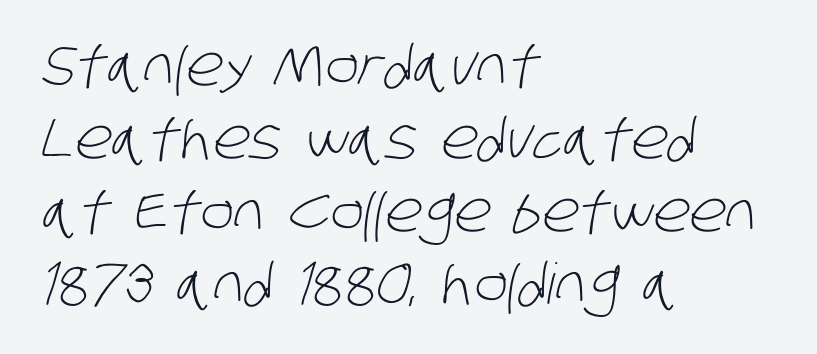
{"serif": "no", "bold": "no", "weight": "light", "width": "condensed", "stroke_contrast": "low", "x_height": "large", "monospaced": "no", "underline": "no", "align": "left", "line_spacing": "normal", "line_spacing_ratio": 1.3, "letter_spacing": "normal", "letter_spacing_em": 0.0, "glyph_px": 56}
